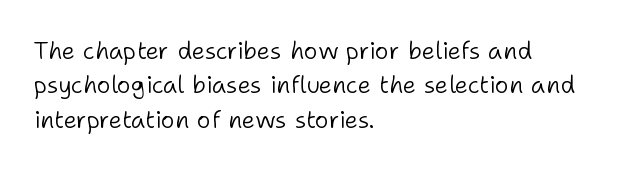
{"italic": "no", "bold": "no", "underline": "no", "align": "left", "line_spacing": "normal", "line_spacing_ratio": 1.43, "letter_spacing": "normal", "letter_spacing_em": 0.0, "glyph_px": 24}
